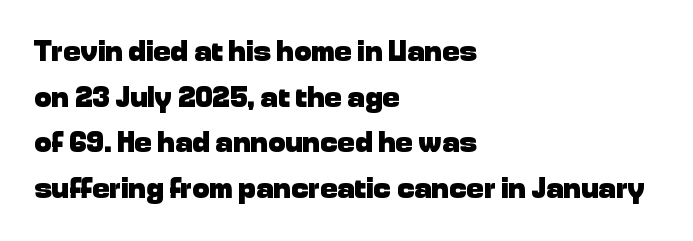
{"serif": "no", "italic": "no", "bold": "yes", "weight": "heavy", "width": "normal", "stroke_contrast": "low", "x_height": "medium", "monospaced": "no", "underline": "no", "align": "left", "line_spacing": "normal", "line_spacing_ratio": 1.57, "letter_spacing": "normal", "letter_spacing_em": 0.0, "glyph_px": 29}
